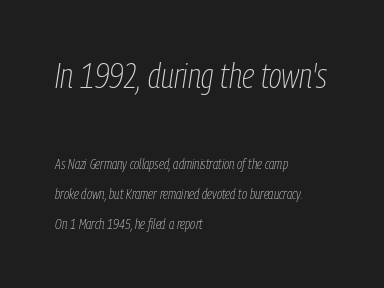
Q: Is the text bold? A: No.
Q: Is the text italic (slanted)? A: Yes, it leans right by about 9 degrees.
Q: Is the text underlined? A: No.
Q: How is the paragraph aligned? A: Left-aligned.
Q: Is the spacing between letters normal or unusually wide? A: Normal.
Q: Is the spacing between lines tight, normal or loose? A: Loose.
Q: Which block of text is set in a larger size, the first (top) or the second (bottom)? A: The first (top) one.
Q: Width (condensed, normal, or wide)? A: Condensed.
Q: Stroke contrast? A: Low.
Q: x-height? A: Medium.
Q: Monospaced? A: No.
